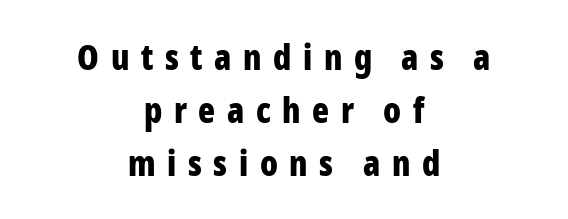
{"serif": "no", "italic": "no", "bold": "yes", "weight": "bold", "width": "condensed", "stroke_contrast": "low", "x_height": "medium", "monospaced": "no", "underline": "no", "align": "center", "line_spacing": "normal", "line_spacing_ratio": 1.51, "letter_spacing": "wide", "letter_spacing_em": 0.33, "glyph_px": 35}
